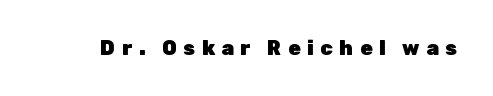
This is heavy type, rendered in bold. Caption: expanded tracking, letters set apart. Tall strokes in this sample are plumb rather than angled. Type without underlining.
